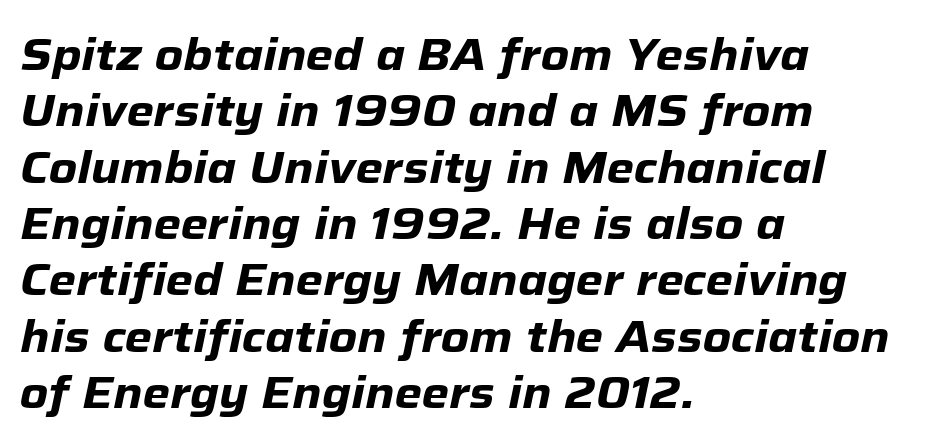
{"italic": "yes", "lean": "right", "slant_degrees": 12, "bold": "yes", "weight": "heavy", "width": "normal", "stroke_contrast": "low", "x_height": "medium", "monospaced": "no", "underline": "no", "align": "left", "line_spacing": "normal", "line_spacing_ratio": 1.28, "letter_spacing": "normal", "letter_spacing_em": 0.0, "glyph_px": 44}
